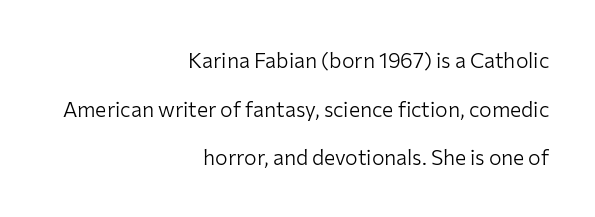
Q: Is the text bold? A: No.
Q: Is the text italic (slanted)? A: No, it is upright.
Q: Is the text underlined? A: No.
Q: How is the paragraph aligned? A: Right-aligned.
Q: Is the spacing between letters normal or unusually wide? A: Normal.
Q: Is the spacing between lines tight, normal or loose? A: Loose.
